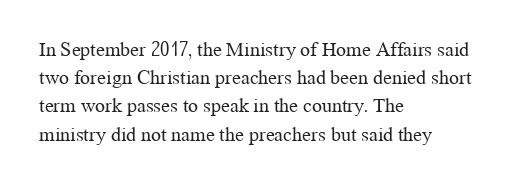
Nobody drew a line under any word here. When letters stand straight like this, we call the style roman or upright. The lines sit at an ordinary, default distance from one another. Summary of weight: not heavy and not bold.
